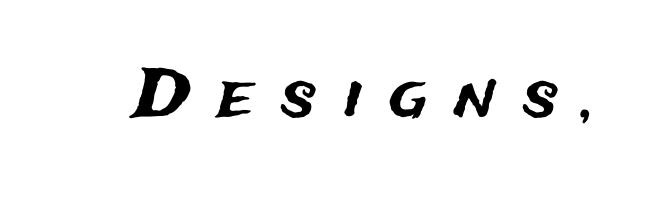
Regarding serifs, this sample does without them. Does extra space separate the letters? Yes, quite a lot of it. The space directly below the letters is spotless.
